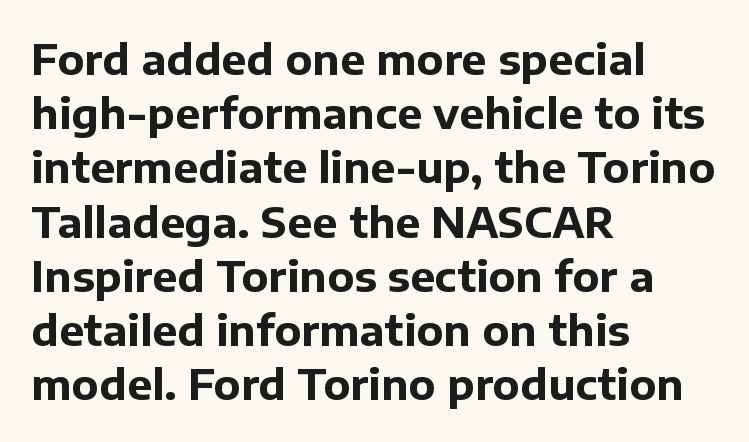
The image shows 42 px bold sans-serif type, upright; set left-aligned, normal line spacing (1.29x), normal letter spacing, not underlined; low stroke contrast and a medium x-height.
